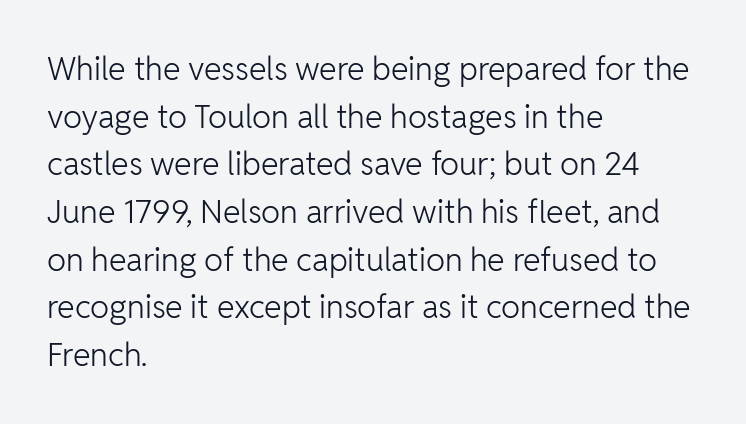
A typesetter would mark this as roman, not italic. One-word summary of the alignment: left. Default kerning and tracking; the words read as compact shapes. Each new line begins a customary step beneath the previous one. Typographically, this falls in the sans-serif category. Here the designer chose a conventional face with non-uniform glyph widths.
